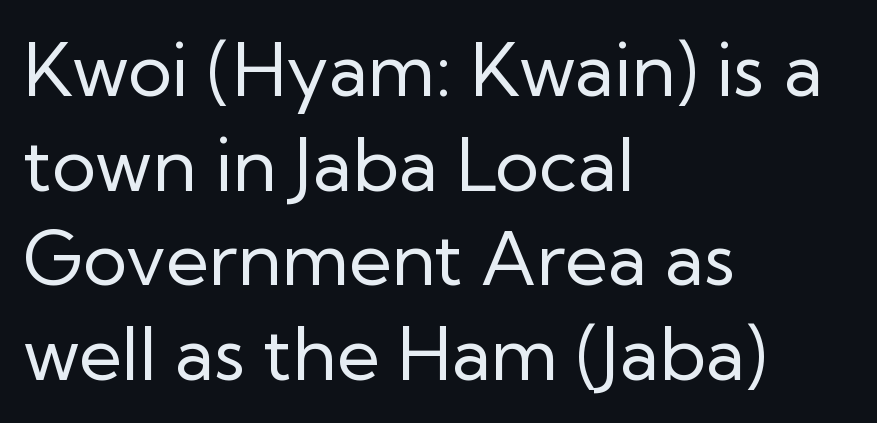
Q: Is the text bold? A: No.
Q: Is the text italic (slanted)? A: No, it is upright.
Q: Is the typeface a serif or a sans-serif typeface? A: Sans-serif.
Q: Is the text underlined? A: No.
Q: How is the paragraph aligned? A: Left-aligned.
Q: Is the spacing between letters normal or unusually wide? A: Normal.
Q: Is the spacing between lines tight, normal or loose? A: Normal.
Q: Width (condensed, normal, or wide)? A: Normal.
Q: Stroke contrast? A: Low.
Q: x-height? A: Medium.
Q: Monospaced? A: No.
